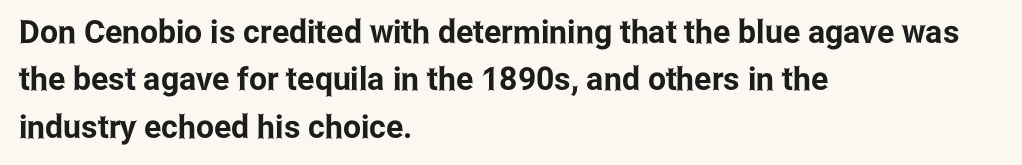
The image shows 32 px condensed sans-serif type, upright; set left-aligned, normal line spacing (1.48x), normal letter spacing, not underlined; low stroke contrast and a medium x-height.
